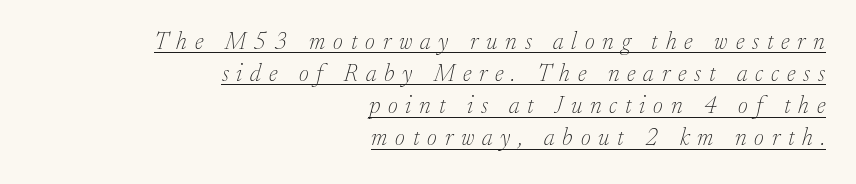
{"italic": "yes", "lean": "right", "slant_degrees": 17, "bold": "no", "underline": "yes", "align": "right", "line_spacing": "normal", "line_spacing_ratio": 1.34, "letter_spacing": "wide", "letter_spacing_em": 0.33, "glyph_px": 24}
